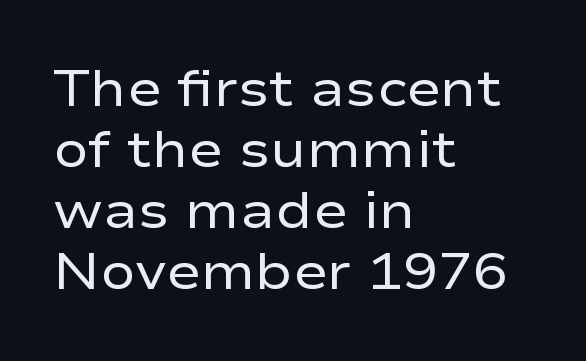
Q: Is the text bold? A: No.
Q: Is the text italic (slanted)? A: No, it is upright.
Q: Is the typeface a serif or a sans-serif typeface? A: Sans-serif.
Q: Is the text underlined? A: No.
Q: How is the paragraph aligned? A: Left-aligned.
Q: Is the spacing between letters normal or unusually wide? A: Normal.
Q: Width (condensed, normal, or wide)? A: Wide.
Q: Stroke contrast? A: Low.
Q: x-height? A: Medium.
Q: Monospaced? A: No.
